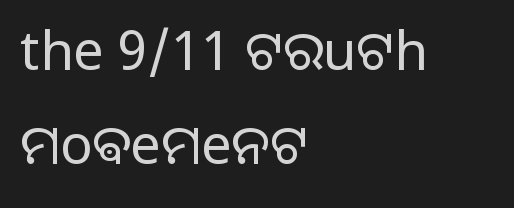
Q: Is the text bold? A: No.
Q: Is the text italic (slanted)? A: No, it is upright.
Q: Is the typeface a serif or a sans-serif typeface? A: Sans-serif.
Q: Is the text underlined? A: No.
Q: How is the paragraph aligned? A: Left-aligned.
Q: Is the spacing between letters normal or unusually wide? A: Normal.
Q: Width (condensed, normal, or wide)? A: Normal.
Q: Stroke contrast? A: Low.
Q: x-height? A: Medium.
Q: Monospaced? A: No.
